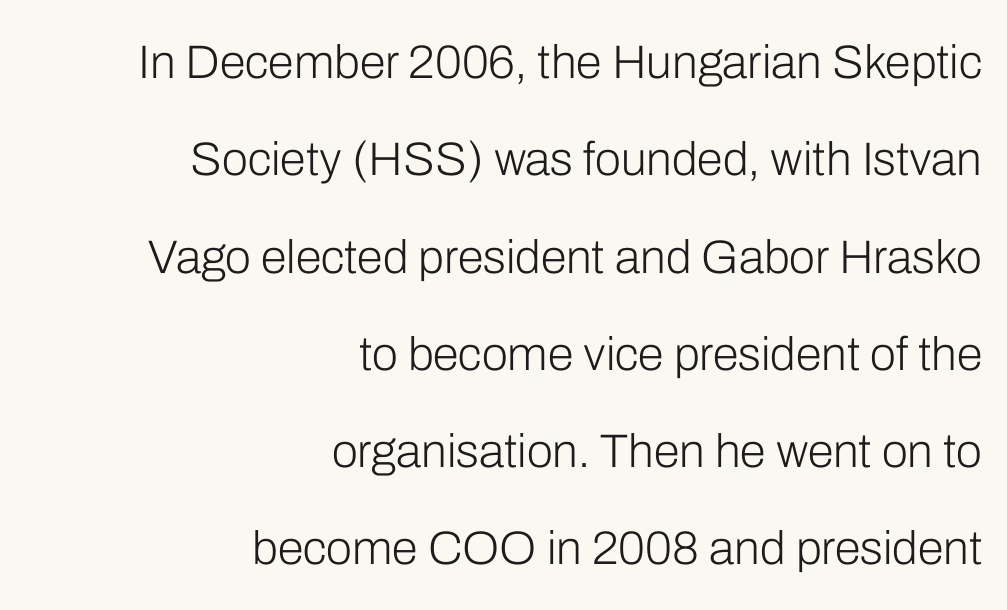
The face used here is proportionally spaced, like ordinary book or web type. Has an underline been added? It has not. Does extra space separate the letters? No, they use regular spacing. Is the block centered? No — it sits flush against the right margin. Vertically, the passage feels expansive, rows floating well apart. Stroke mass is kept to a normal reading level or below.
